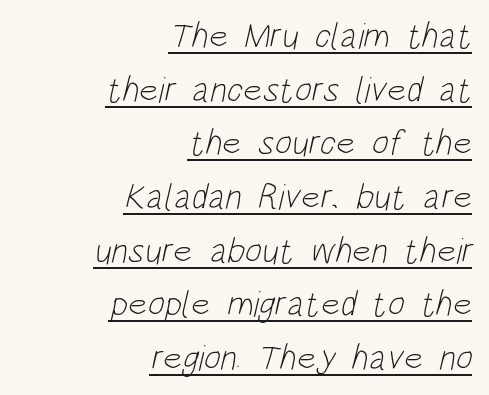
Q: Is the text bold? A: No.
Q: Is the typeface a serif or a sans-serif typeface? A: Sans-serif.
Q: Is the text underlined? A: Yes.
Q: How is the paragraph aligned? A: Right-aligned.
Q: Is the spacing between letters normal or unusually wide? A: Normal.
Q: Is the spacing between lines tight, normal or loose? A: Normal.
Q: Width (condensed, normal, or wide)? A: Condensed.
Q: Stroke contrast? A: Low.
Q: x-height? A: Large.
Q: Monospaced? A: No.
